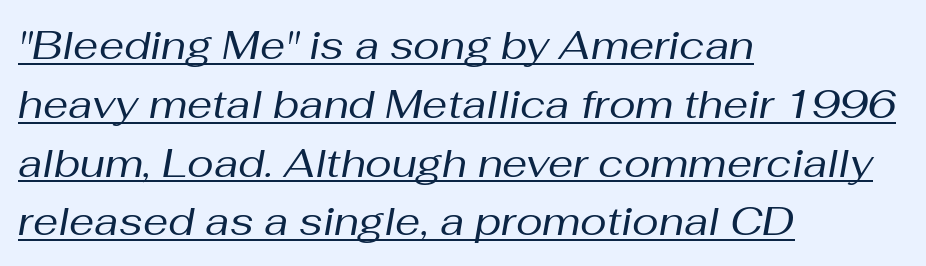
Beneath each row of characters lies a ruled line. There's an unmistakable incline to the writing here. Between one letter and the next there's only the usual sliver of space. Spacing verdict: proportional, widths tailored to each character.
